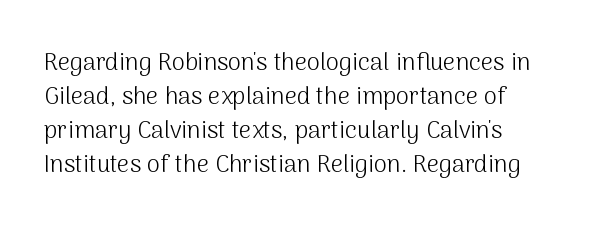
{"italic": "no", "bold": "no", "underline": "no", "align": "left", "line_spacing": "normal", "line_spacing_ratio": 1.41, "letter_spacing": "normal", "letter_spacing_em": 0.0, "glyph_px": 24}
